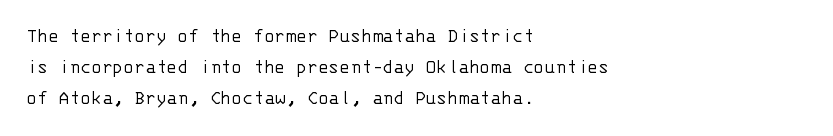
Q: Is the text bold? A: No.
Q: Is the text italic (slanted)? A: No, it is upright.
Q: Is the text underlined? A: No.
Q: How is the paragraph aligned? A: Left-aligned.
Q: Is the spacing between letters normal or unusually wide? A: Normal.
Q: Is the spacing between lines tight, normal or loose? A: Normal.
